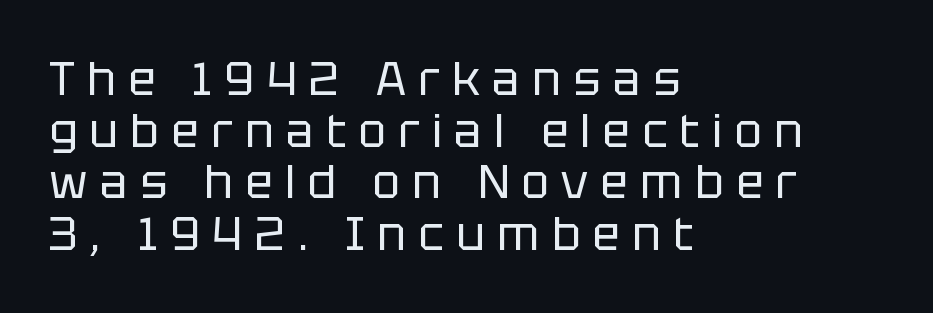
The passage shown stacks its lines with hardly any gap. The rendering inserts visible extra space after every character. These lines are composed in type without serifs. Upright lettering throughout.
